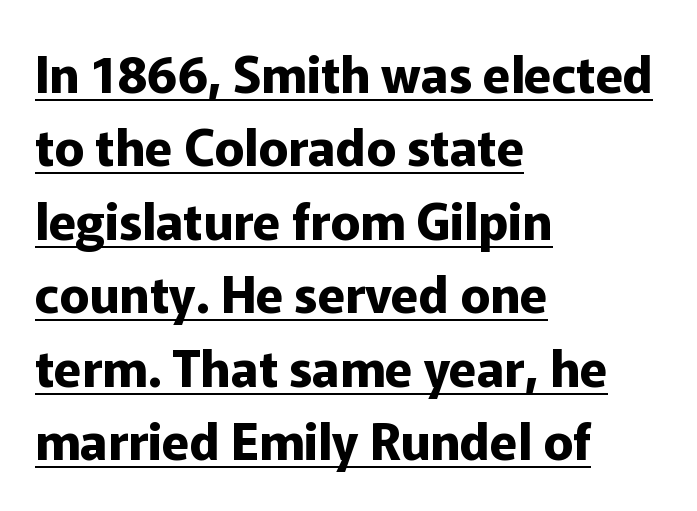
The image shows 50 px bold sans-serif type, upright; set left-aligned, normal line spacing (1.47x), normal letter spacing, underlined; low stroke contrast and a medium x-height.
